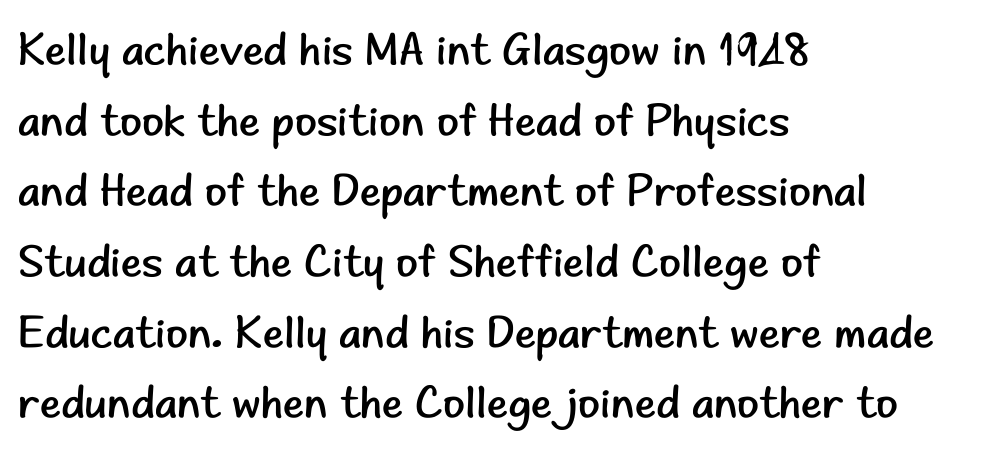
{"serif": "no", "italic": "no", "bold": "no", "weight": "regular", "width": "normal", "stroke_contrast": "low", "x_height": "small", "monospaced": "no", "underline": "no", "align": "left", "line_spacing": "normal", "line_spacing_ratio": 1.57, "letter_spacing": "normal", "letter_spacing_em": 0.0, "glyph_px": 45}
